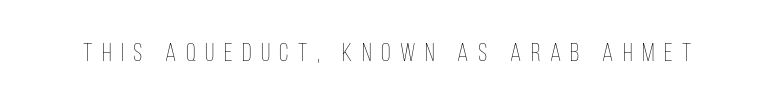
Q: Is the text bold? A: No.
Q: Is the text italic (slanted)? A: No, it is upright.
Q: Is the text underlined? A: No.
Q: Is the spacing between letters normal or unusually wide? A: Unusually wide.
